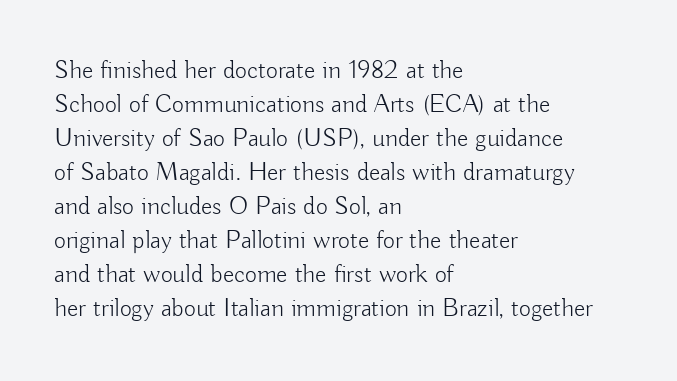
Descenders are the only things crossing below the line. All the whitespace from short lines collects on the right. Characters remain perfectly vertical along every line. The letters sit at their default tracking, neither squeezed nor spread.
